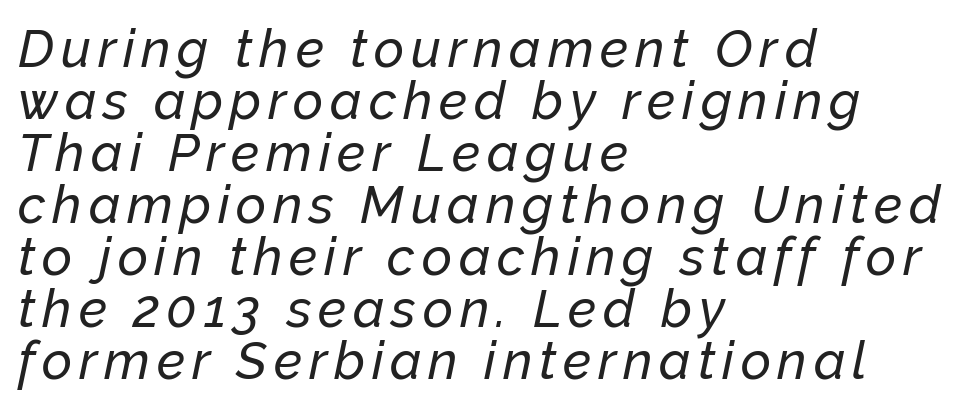
{"italic": "yes", "lean": "right", "slant_degrees": 12, "width": "normal", "stroke_contrast": "low", "x_height": "medium", "monospaced": "no", "underline": "no", "align": "left", "line_spacing": "tight", "line_spacing_ratio": 1.0, "glyph_px": 52}
